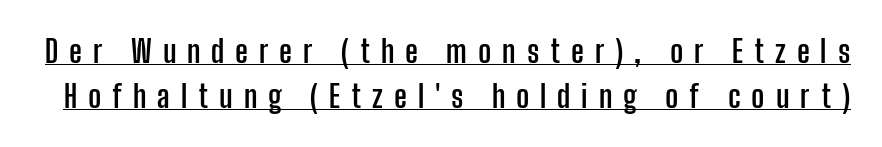
{"serif": "no", "italic": "no", "bold": "yes", "weight": "semibold", "width": "condensed", "stroke_contrast": "low", "x_height": "medium", "monospaced": "no", "underline": "yes", "line_spacing": "normal", "line_spacing_ratio": 1.44, "letter_spacing": "wide", "letter_spacing_em": 0.35, "glyph_px": 31}
